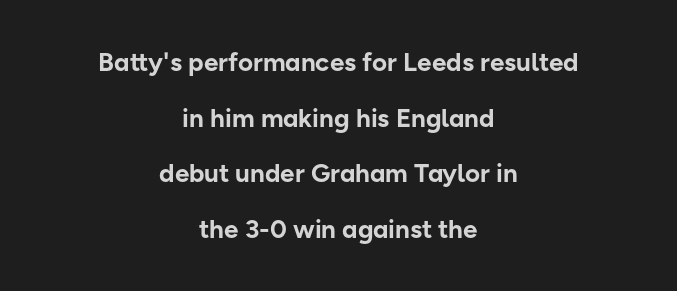
Baseline-to-baseline distance is far greater than the letter height. The space directly below the letters is spotless. This sample uses plain, unmodified letter spacing. This is heavy type, rendered in bold.
